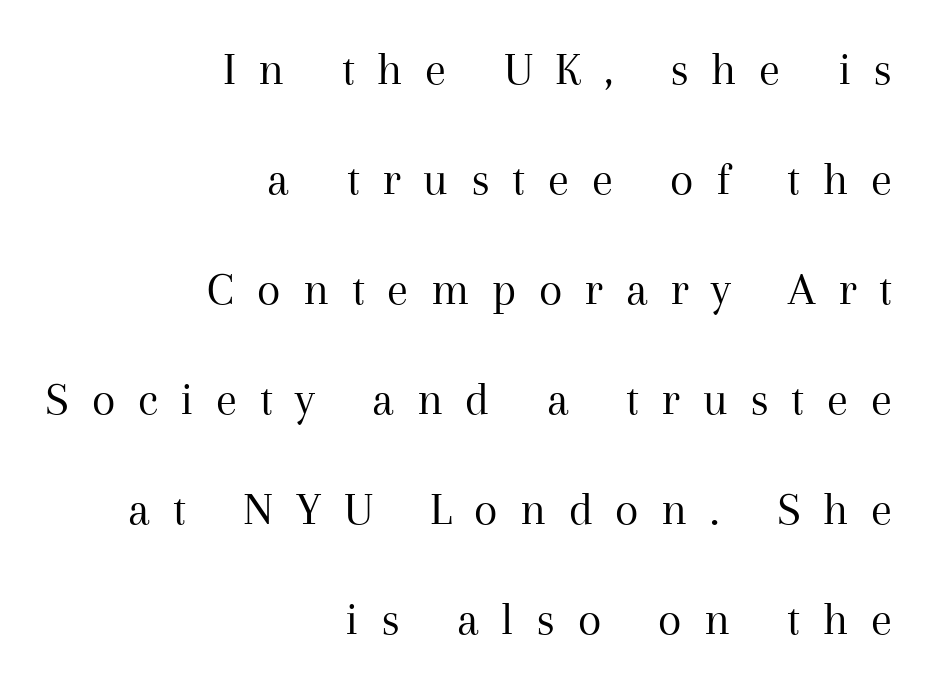
{"serif": "yes", "italic": "no", "bold": "no", "weight": "regular", "width": "normal", "stroke_contrast": "medium", "x_height": "medium", "monospaced": "no", "underline": "no", "align": "right", "line_spacing": "loose", "line_spacing_ratio": 2.29, "letter_spacing": "wide", "letter_spacing_em": 0.47, "glyph_px": 48}
